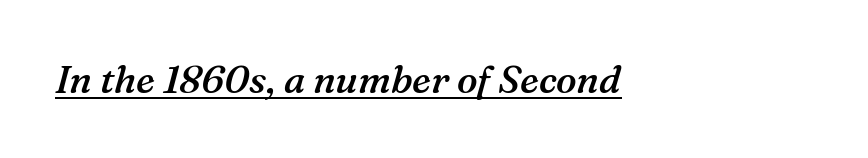
{"serif": "yes", "italic": "yes", "lean": "right", "slant_degrees": 16, "bold": "semi", "weight": "semibold", "width": "normal", "stroke_contrast": "medium", "x_height": "medium", "monospaced": "no", "underline": "yes", "align": "left", "letter_spacing": "normal", "letter_spacing_em": 0.0, "glyph_px": 38}
